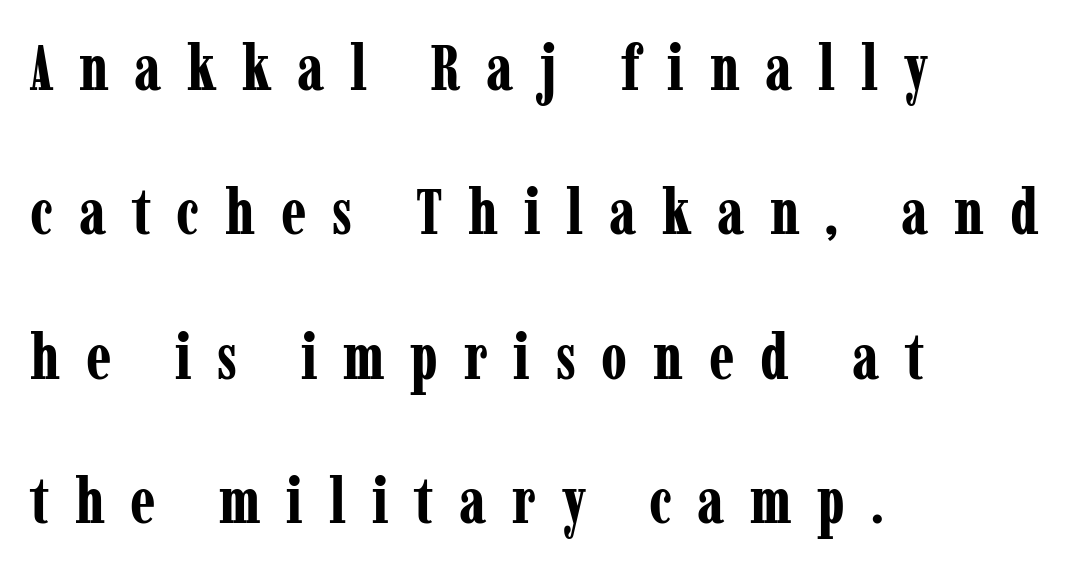
A typesetter would mark this as roman, not italic. Descender tails drop into unmarked territory. Note: serifs present on the glyphs. Heft: maximum for text — a bold. These lines are rendered in a variable-pitch font.
